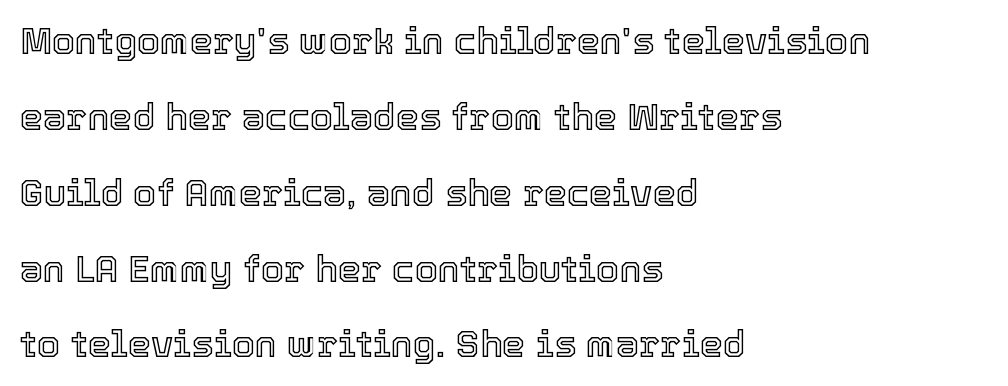
Q: Is the text italic (slanted)? A: No, it is upright.
Q: Is the text underlined? A: No.
Q: How is the paragraph aligned? A: Left-aligned.
Q: Is the spacing between letters normal or unusually wide? A: Normal.
Q: Is the spacing between lines tight, normal or loose? A: Loose.
Q: Width (condensed, normal, or wide)? A: Normal.
Q: x-height? A: Medium.
Q: Monospaced? A: No.
